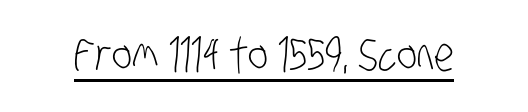
Q: Is the text bold? A: No.
Q: Is the typeface a serif or a sans-serif typeface? A: Sans-serif.
Q: Is the text underlined? A: Yes.
Q: Is the spacing between letters normal or unusually wide? A: Normal.
Q: Width (condensed, normal, or wide)? A: Condensed.
Q: Stroke contrast? A: Low.
Q: x-height? A: Large.
Q: Monospaced? A: No.
